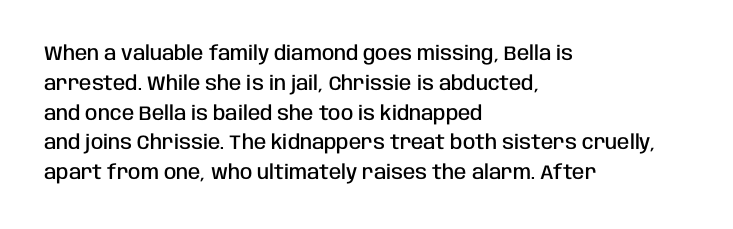
If you measured baseline to baseline, you'd find a middling distance. Summary of weight: moderately heavy, a semibold. Tracking value appears to be zero — textbook default spacing. Underline: absent. Style check: upright.
